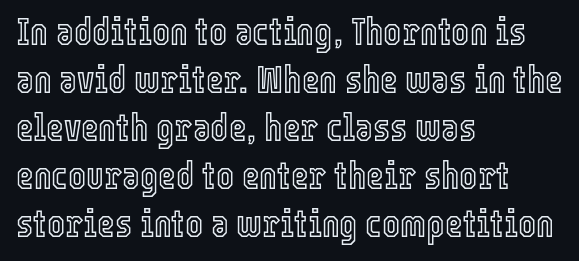
Left-aligned paragraph, ragged on the right. The gap between lines stays unmarked. The horizontal fit of the characters is conventional and even. The letters stand upright; this is a roman face. Note the varied advance widths — an 'i' is clearly narrower than an 'm'.
